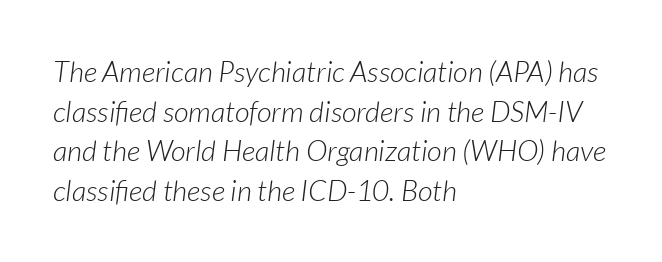
{"italic": "yes", "lean": "right", "slant_degrees": 7, "bold": "no", "weight": "light", "width": "normal", "stroke_contrast": "low", "x_height": "medium", "monospaced": "no", "underline": "no", "align": "left", "line_spacing": "normal", "line_spacing_ratio": 1.37, "letter_spacing": "normal", "letter_spacing_em": 0.0, "glyph_px": 29}
